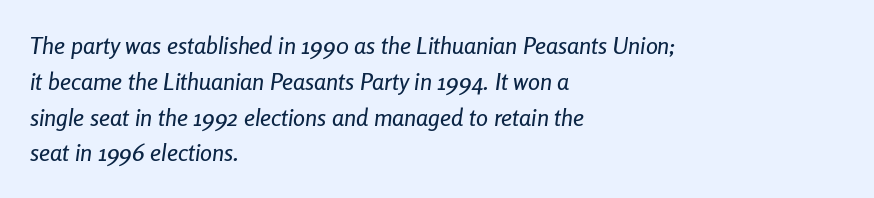
{"italic": "yes", "lean": "right", "slant_degrees": 8, "underline": "no", "align": "left", "line_spacing": "normal", "line_spacing_ratio": 1.49, "letter_spacing": "normal", "letter_spacing_em": 0.0, "glyph_px": 24}
